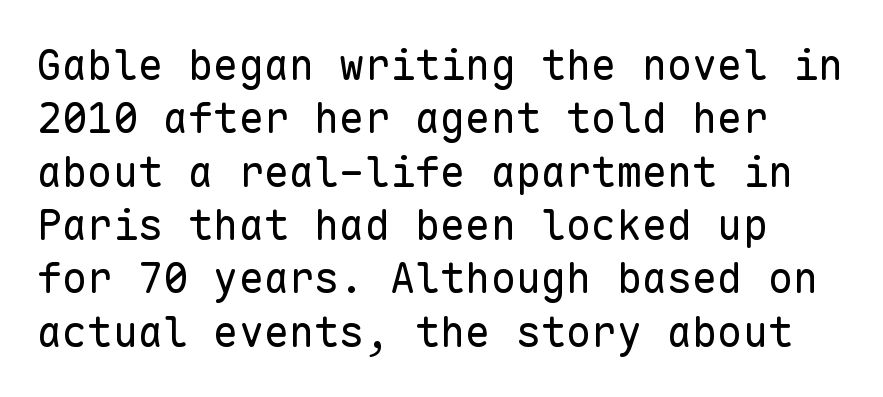
Q: Is the text bold? A: No.
Q: Is the text italic (slanted)? A: No, it is upright.
Q: Is the typeface a serif or a sans-serif typeface? A: Sans-serif.
Q: Is the text underlined? A: No.
Q: Is the spacing between letters normal or unusually wide? A: Normal.
Q: Is the spacing between lines tight, normal or loose? A: Normal.
Q: Width (condensed, normal, or wide)? A: Normal.
Q: Stroke contrast? A: Low.
Q: x-height? A: Medium.
Q: Monospaced? A: Yes.
